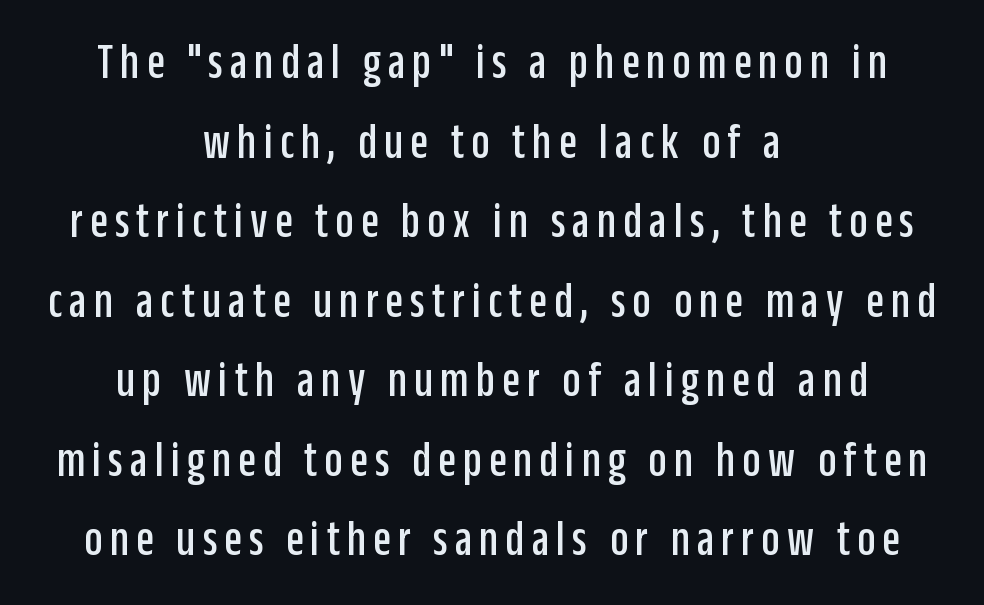
The image shows 51 px condensed sans-serif type, upright; set centered, normal line spacing (1.56x), not underlined; low stroke contrast and a large x-height.
